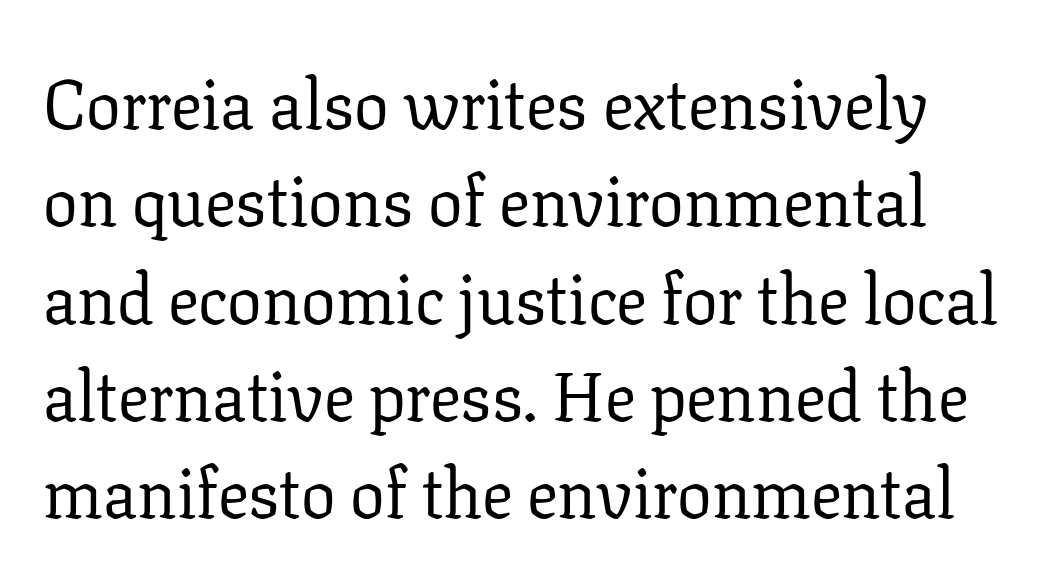
Q: Is the text bold? A: No.
Q: Is the text italic (slanted)? A: No, it is upright.
Q: Is the typeface a serif or a sans-serif typeface? A: Serif.
Q: Is the text underlined? A: No.
Q: Is the spacing between letters normal or unusually wide? A: Normal.
Q: Is the spacing between lines tight, normal or loose? A: Normal.
Q: Width (condensed, normal, or wide)? A: Normal.
Q: Stroke contrast? A: Low.
Q: x-height? A: Medium.
Q: Monospaced? A: No.
